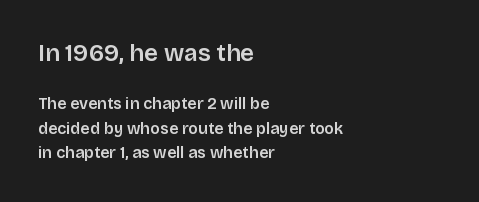
{"italic": "no", "bold": "semi", "underline": "no", "align": "left", "line_spacing": "normal", "line_spacing_ratio": 1.54, "letter_spacing": "normal", "letter_spacing_em": 0.0, "larger_block": "first", "size_ratio": 1.5, "glyph_px": 24}
